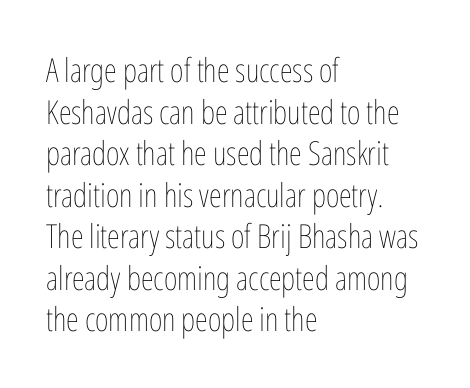
These lines stack with their left ends in a neat column. Tracking value appears to be zero — textbook default spacing. Just letters on the line, the space beneath them empty. Unlike italic type, these characters show no tilt at all.
